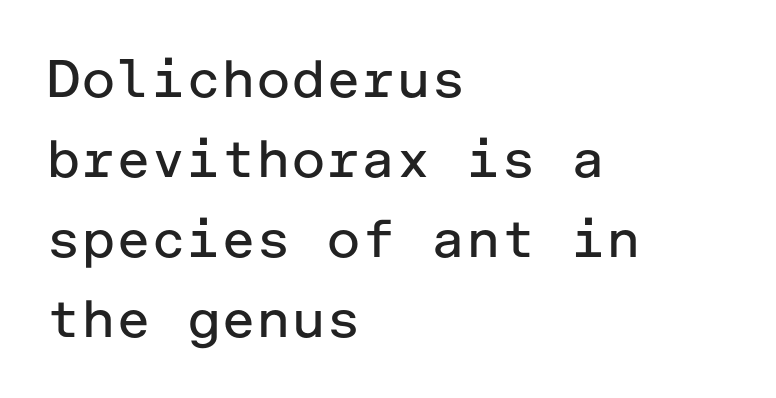
{"serif": "no", "italic": "no", "bold": "no", "weight": "regular", "width": "normal", "stroke_contrast": "low", "x_height": "medium", "underline": "no", "align": "left", "line_spacing": "normal", "line_spacing_ratio": 1.51, "letter_spacing": "normal", "letter_spacing_em": 0.0, "glyph_px": 53}
